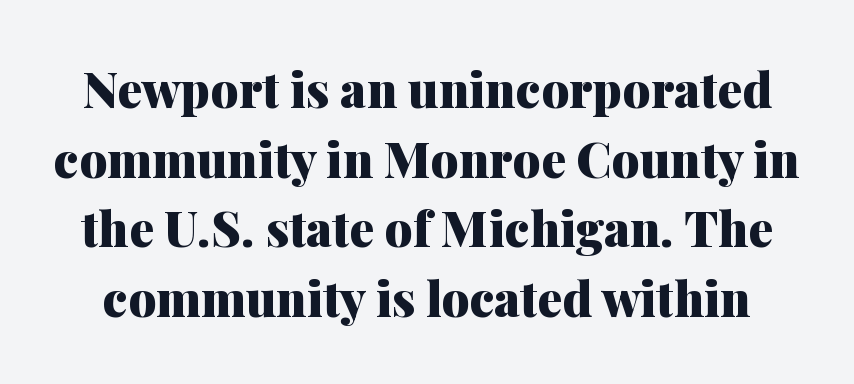
The baseline area is clear. The rendering uses natural spacing where letterforms have individual widths. Line spacing here is normal. The glyphs have the mass of a bold cut. Posture: upright roman. Letterform terminals end in serifs throughout the passage.
